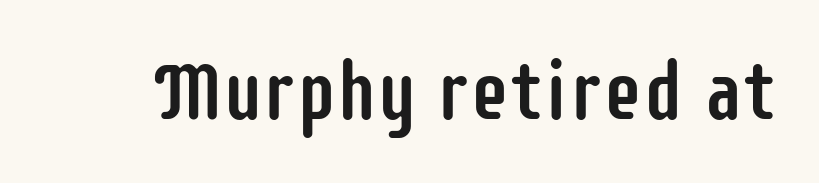
{"serif": "no", "italic": "no", "width": "condensed", "stroke_contrast": "low", "x_height": "large", "monospaced": "no", "underline": "no", "letter_spacing": "normal", "letter_spacing_em": 0.0, "glyph_px": 80}
